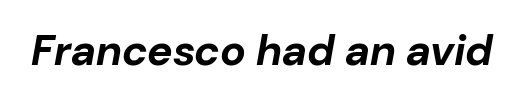
Q: Is the text bold? A: Yes.
Q: Is the text italic (slanted)? A: Yes, it leans right by about 10 degrees.
Q: Is the text underlined? A: No.
Q: Is the spacing between letters normal or unusually wide? A: Normal.
Q: Width (condensed, normal, or wide)? A: Normal.
Q: Stroke contrast? A: Low.
Q: x-height? A: Medium.
Q: Monospaced? A: No.
